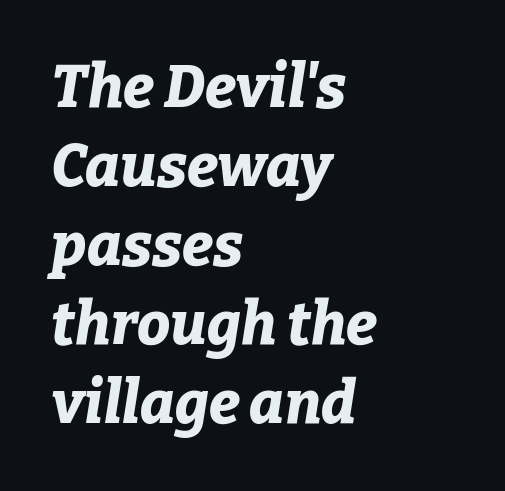
The image shows 59 px bold type, italic (leaning right); set left-aligned, normal line spacing (1.34x), normal letter spacing, not underlined; low stroke contrast and a medium x-height.
